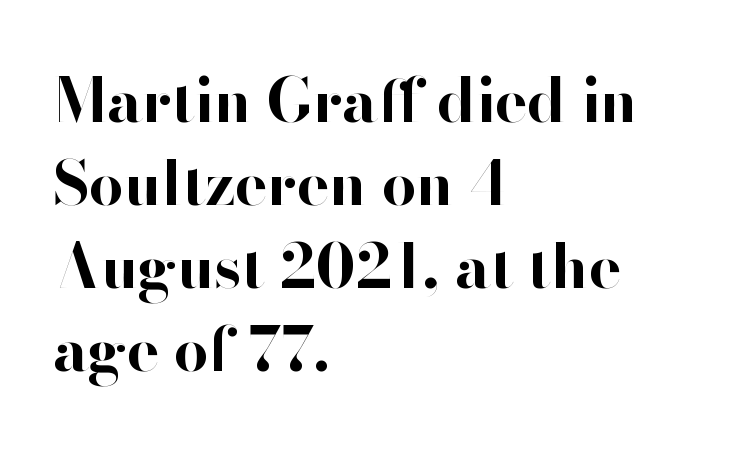
Letterform terminals end flat and unadorned throughout the passage. These lines keep a tight, regular rhythm from letter to letter. Every character sits straight up, as roman type does. As a designer I'd log this as weight 700, bold. Character widths vary here, with narrow letters taking less room than wide ones. Just letters on the line, the space beneath them empty.
